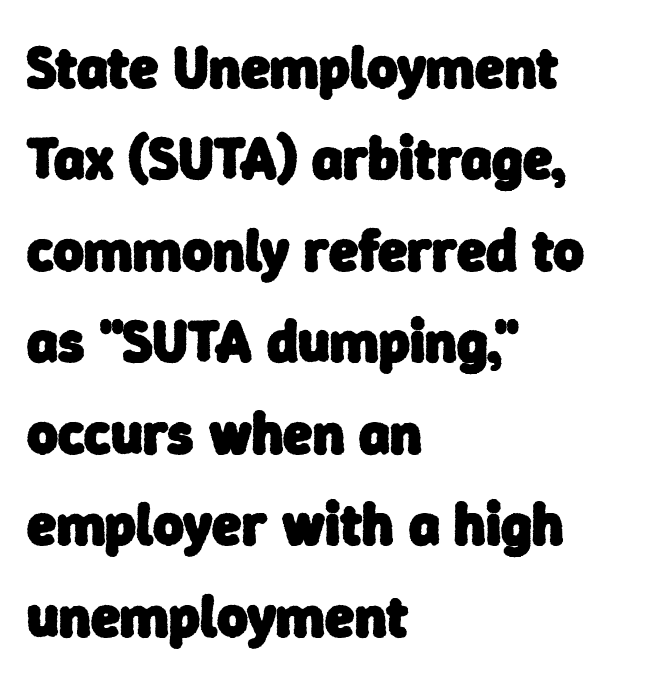
Think of a printed novel: that variable character pitch is what you see here. Descenders hang freely into open space. Heavy-handed strokes throughout: this text is bold. The compositor pushed each line to the left boundary.
